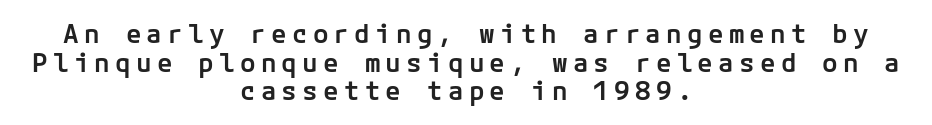
{"italic": "no", "bold": "semi", "underline": "no", "align": "center", "line_spacing": "tight", "line_spacing_ratio": 1.1, "letter_spacing": "wide", "letter_spacing_em": 0.2, "glyph_px": 26}
